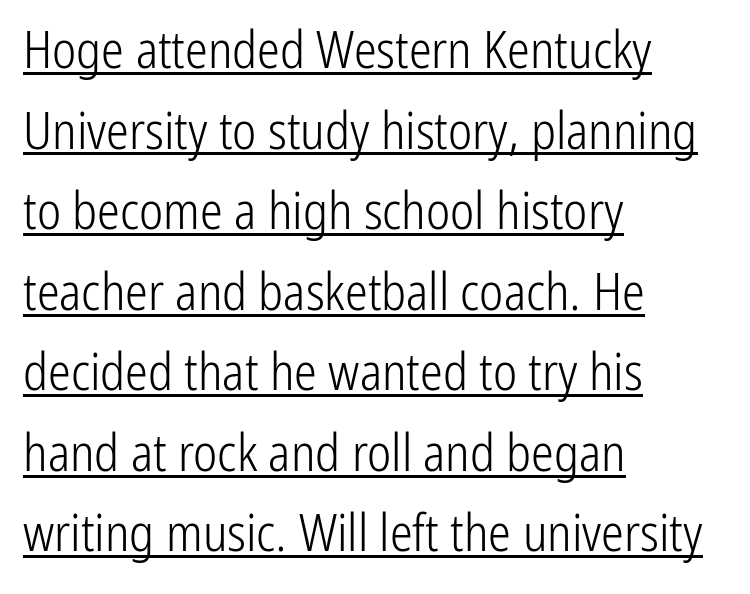
Q: Is the text bold? A: No.
Q: Is the text italic (slanted)? A: No, it is upright.
Q: Is the typeface a serif or a sans-serif typeface? A: Sans-serif.
Q: Is the text underlined? A: Yes.
Q: How is the paragraph aligned? A: Left-aligned.
Q: Is the spacing between letters normal or unusually wide? A: Normal.
Q: Is the spacing between lines tight, normal or loose? A: Normal.
Q: Width (condensed, normal, or wide)? A: Condensed.
Q: Stroke contrast? A: Low.
Q: x-height? A: Medium.
Q: Monospaced? A: No.
